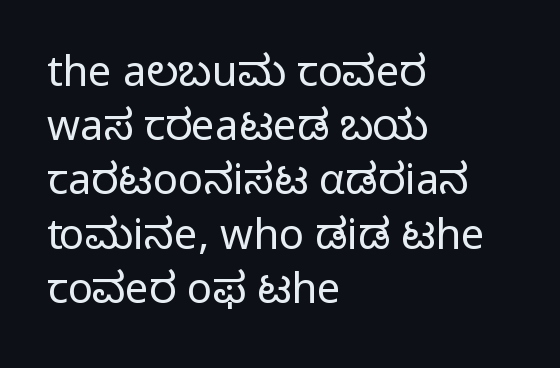
{"serif": "no", "italic": "no", "bold": "no", "weight": "regular", "width": "normal", "stroke_contrast": "low", "x_height": "medium", "monospaced": "no", "underline": "no", "align": "left", "line_spacing": "normal", "line_spacing_ratio": 1.29, "letter_spacing": "normal", "letter_spacing_em": 0.0, "glyph_px": 42}
